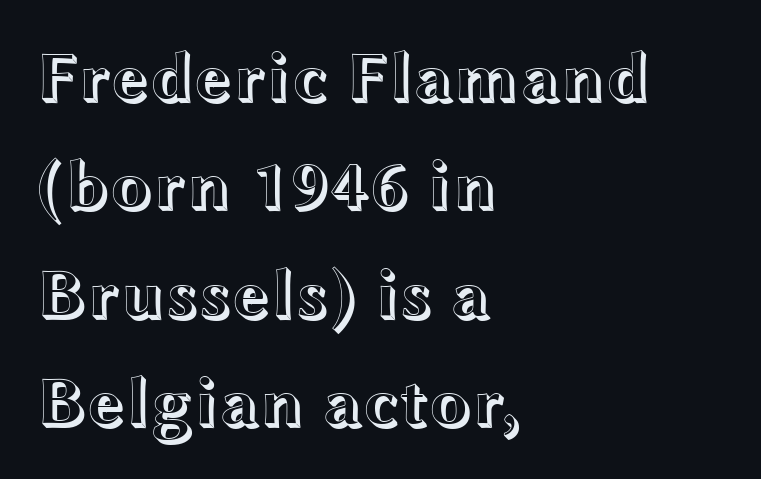
The image shows 70 px wide type, upright; set left-aligned, normal line spacing (1.55x), normal letter spacing, not underlined; a medium x-height.
